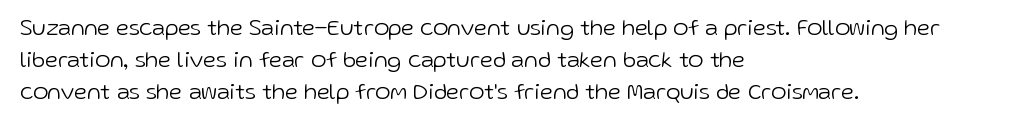
The image shows 23 px text type, upright; set left-aligned, normal line spacing (1.4x), normal letter spacing, not underlined.
